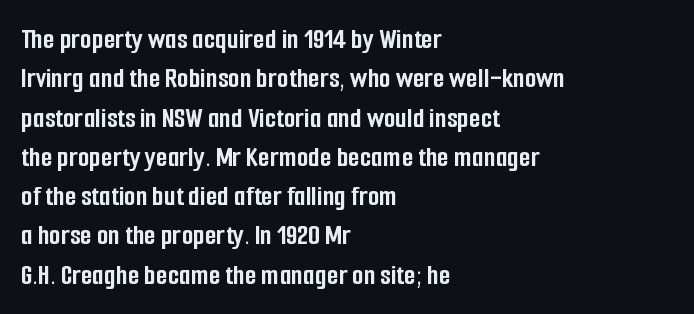
Q: Is the text bold? A: Yes.
Q: Is the text italic (slanted)? A: No, it is upright.
Q: Is the typeface a serif or a sans-serif typeface? A: Sans-serif.
Q: Is the text underlined? A: No.
Q: How is the paragraph aligned? A: Left-aligned.
Q: Is the spacing between letters normal or unusually wide? A: Normal.
Q: Is the spacing between lines tight, normal or loose? A: Normal.
Q: Width (condensed, normal, or wide)? A: Condensed.
Q: Stroke contrast? A: Low.
Q: x-height? A: Medium.
Q: Monospaced? A: No.
